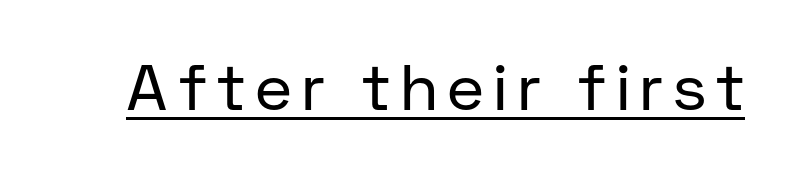
{"serif": "no", "italic": "no", "bold": "no", "weight": "regular", "width": "normal", "stroke_contrast": "low", "x_height": "medium", "monospaced": "no", "underline": "yes", "glyph_px": 64}
